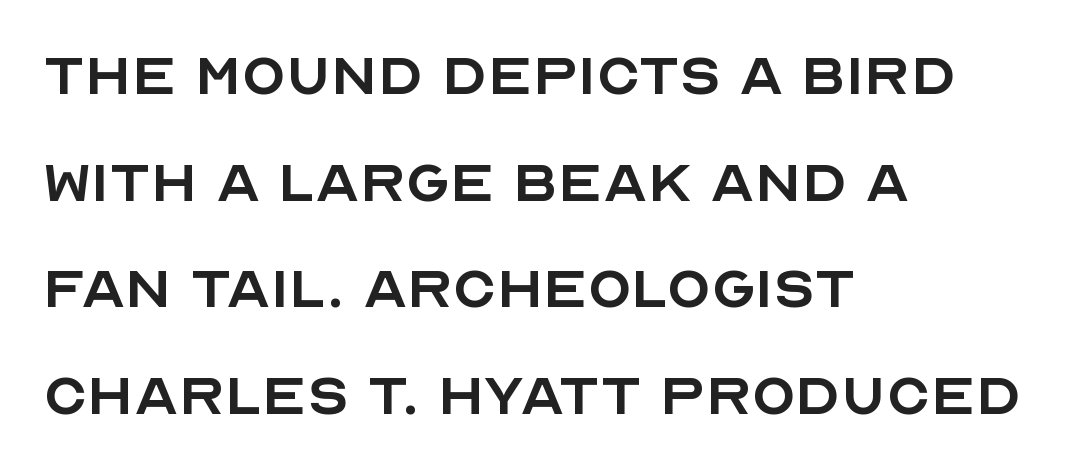
Nothing heavy about these letters — not bold at all. The passage shown is not underscored anywhere. Where is the straight margin? On the left. Successive baselines arrive at the customary interval. Looks like regular typesetting: each glyph gets only the width it needs.
